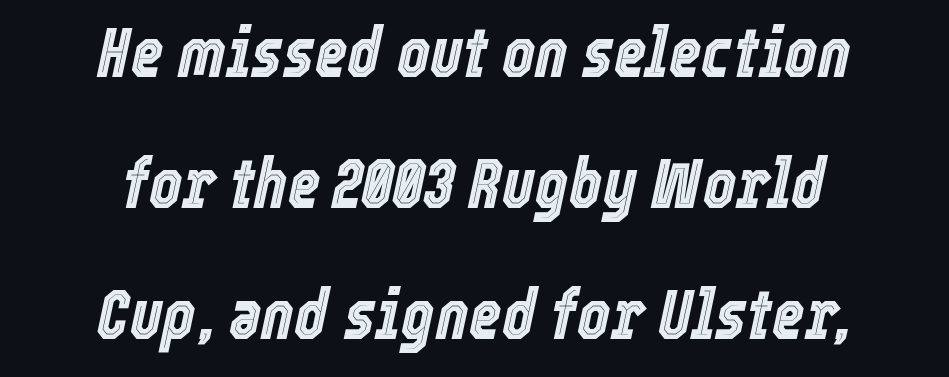
Characters follow at the spacing the type designer built in. The space beneath each line is pristine and unruled. The rendering positions every line midway between the sides. The text carries the slant typical of an italic or oblique font. You could not count columns in this text — the font is proportionally spaced.
